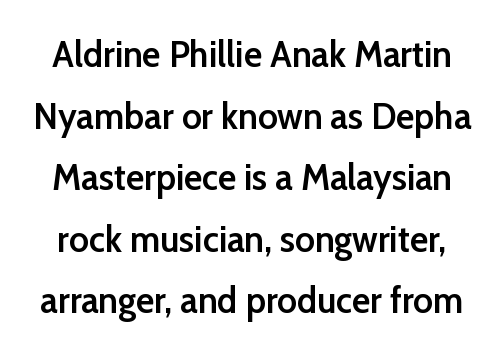
Q: Is the text bold? A: Semi-bold.
Q: Is the text italic (slanted)? A: No, it is upright.
Q: Is the typeface a serif or a sans-serif typeface? A: Sans-serif.
Q: Is the text underlined? A: No.
Q: Is the spacing between letters normal or unusually wide? A: Normal.
Q: Is the spacing between lines tight, normal or loose? A: Normal.
Q: Width (condensed, normal, or wide)? A: Normal.
Q: Stroke contrast? A: Low.
Q: x-height? A: Medium.
Q: Monospaced? A: No.
